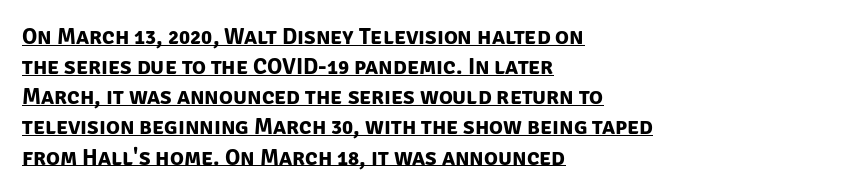
Q: Is the text bold? A: Yes.
Q: Is the text underlined? A: Yes.
Q: How is the paragraph aligned? A: Left-aligned.
Q: Is the spacing between letters normal or unusually wide? A: Normal.
Q: Is the spacing between lines tight, normal or loose? A: Normal.
